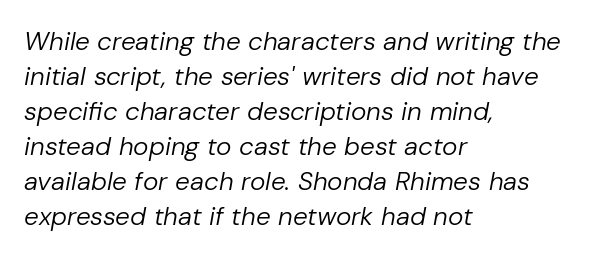
On a weight scale, this lands at 450 or below. Words appear dense and cohesive because spacing is normal. If you measured baseline to baseline, you'd find a middling distance. The strip under each line holds only bare page.
